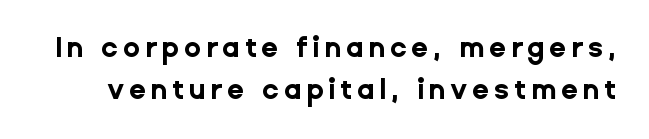
The image shows 28 px bold sans-serif type, upright; set normal line spacing (1.51x), not underlined; low stroke contrast and a medium x-height.
